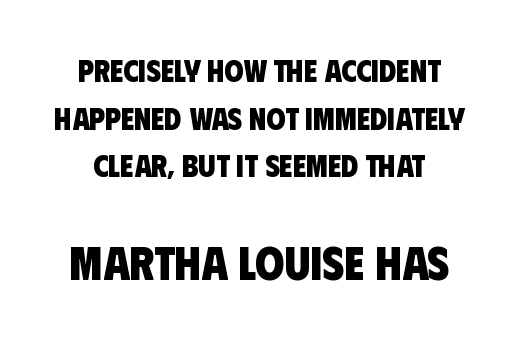
The image shows 47 px heavy, condensed sans-serif type; set normal line spacing (1.54x), normal letter spacing, not underlined; the second (bottom) block is 1.52x larger; low stroke contrast and a large x-height.
